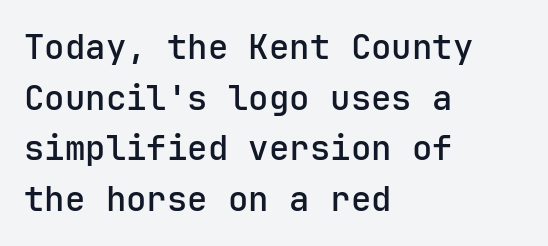
{"serif": "no", "italic": "no", "bold": "semi", "weight": "semibold", "width": "normal", "stroke_contrast": "low", "x_height": "medium", "underline": "no", "align": "left", "line_spacing": "normal", "line_spacing_ratio": 1.49, "letter_spacing": "normal", "letter_spacing_em": 0.0, "glyph_px": 34}
